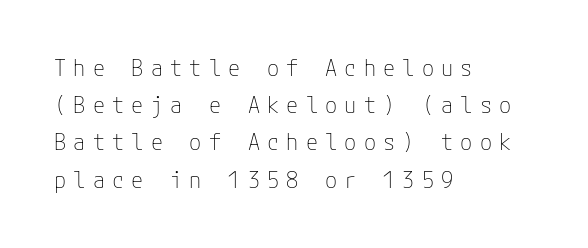
A clean baseline with only descenders dipping below it. Compared with a centered layout, this one pins lines to the left instead. Weight: regular or lighter. This sample uses expanded letter spacing, leaving extra air between glyphs.
